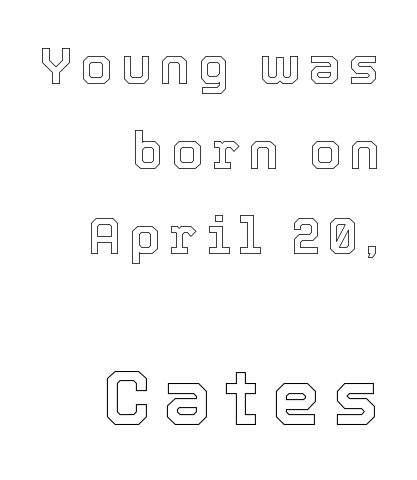
The font's upright variant was chosen for this text. The lines sit at an ordinary, default distance from one another. The face used here appears at its bigger size in the lower chunk. The lines are quadded right.
